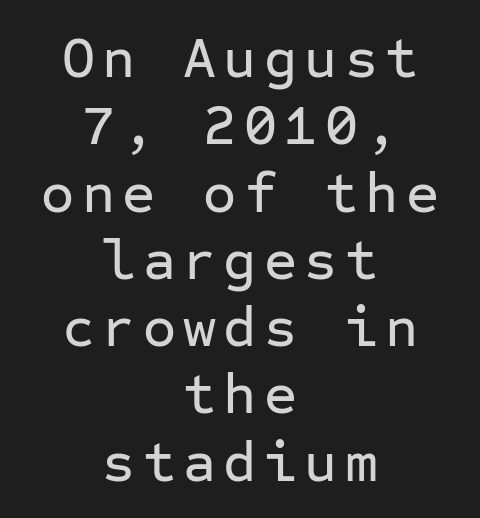
{"serif": "no", "italic": "no", "width": "normal", "stroke_contrast": "low", "x_height": "medium", "monospaced": "yes", "underline": "no", "align": "center", "line_spacing_ratio": 1.18, "glyph_px": 57}
